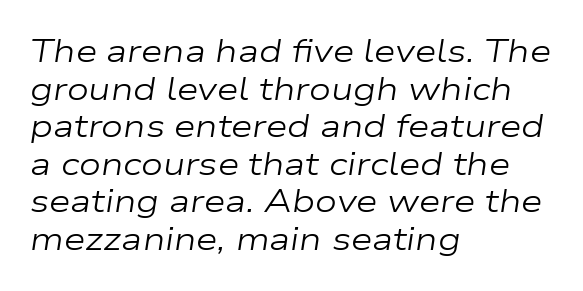
Proportional: the letters do not fall into vertical columns. Short and long lines alike share a common starting point at left. The typesetting does not lean heavy: it is not bold. Anything drawn beneath the words? Only blank space. Is the type slanted? Yes — the strokes lean at a clear angle. Standard letterfit; no display-style spreading of the glyphs.
